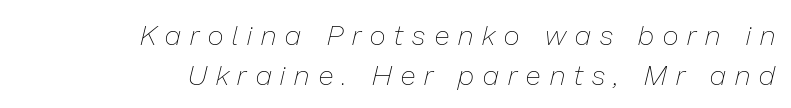
{"italic": "yes", "lean": "right", "slant_degrees": 13, "bold": "no", "weight": "thin", "width": "normal", "stroke_contrast": "low", "x_height": "medium", "monospaced": "no", "underline": "no", "align": "right", "line_spacing": "normal", "line_spacing_ratio": 1.42, "letter_spacing": "wide", "letter_spacing_em": 0.33, "glyph_px": 28}
